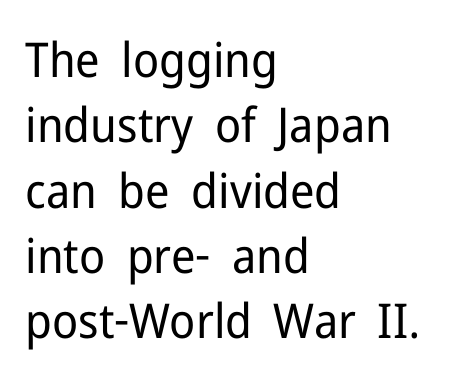
The rows are spaced the way most documents space them. The words here are not underlined. Does the type have serifs? No, each stem ends abruptly. The letters advance in unequal steps, a hallmark of proportional type. No extra ink here — the face is not bold.
